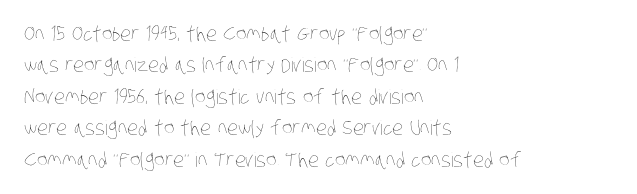
Reading down the block, your eye returns to a fixed left position each line. The passage shown is not bold in any degree. The space beneath each line is pristine and unruled. Reading down the column, the eye jumps a familiar distance to each next line. Inter-character spacing is left at the font's built-in metrics.
